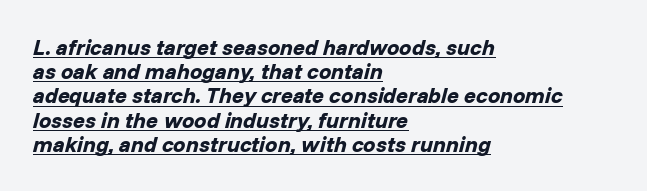
The image shows 22 px bold type, italic (leaning right); set left-aligned, tight line spacing (1.1x), normal letter spacing, underlined.
